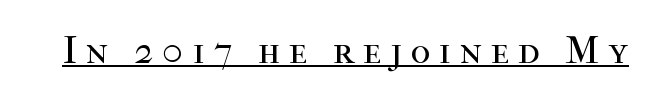
{"serif": "yes", "italic": "no", "bold": "no", "weight": "regular", "width": "normal", "stroke_contrast": "high", "x_height": "medium", "monospaced": "no", "underline": "yes", "letter_spacing": "wide", "letter_spacing_em": 0.23, "glyph_px": 38}
